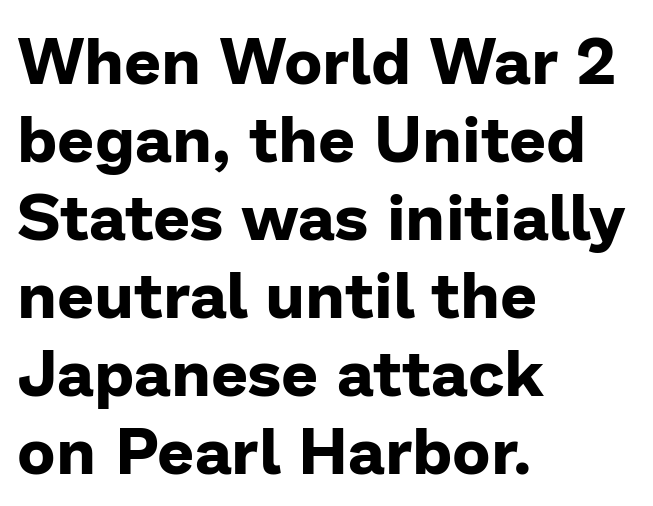
The image shows 65 px bold sans-serif type, upright; set left-aligned, line spacing 1.2x, normal letter spacing, not underlined; low stroke contrast and a medium x-height.
